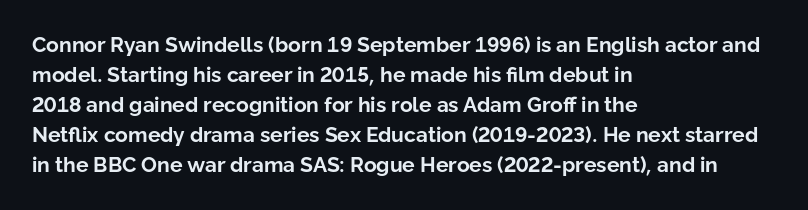
The image shows 21 px bold type, upright; set left-aligned, normal line spacing (1.43x), normal letter spacing, not underlined.
